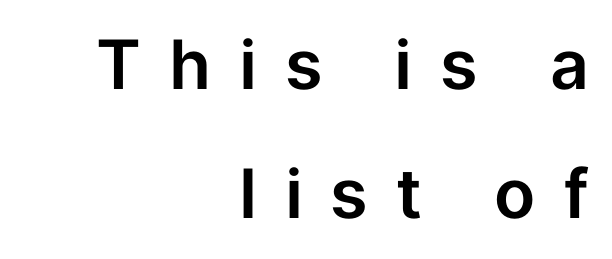
Is there much room between lines? Yes — plenty of vertical air separates them. The gaps between neighbouring characters are conspicuously large. In CSS terms this would be text-align: right. Do the letters lean? They stand straight.
